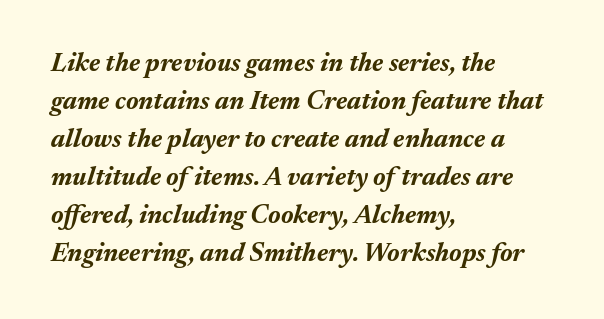
The image shows 26 px bold type, italic (leaning right); set left-aligned, normal line spacing (1.46x), normal letter spacing, not underlined.
